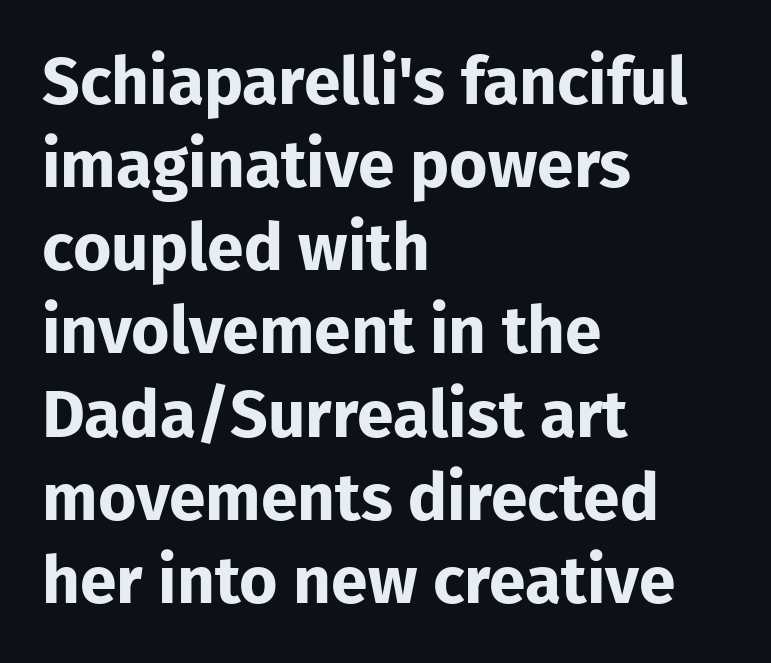
Q: Is the text bold? A: Yes.
Q: Is the text italic (slanted)? A: No, it is upright.
Q: Is the typeface a serif or a sans-serif typeface? A: Sans-serif.
Q: Is the text underlined? A: No.
Q: How is the paragraph aligned? A: Left-aligned.
Q: Is the spacing between letters normal or unusually wide? A: Normal.
Q: Is the spacing between lines tight, normal or loose? A: Normal.
Q: Width (condensed, normal, or wide)? A: Normal.
Q: Stroke contrast? A: Low.
Q: x-height? A: Medium.
Q: Monospaced? A: No.
